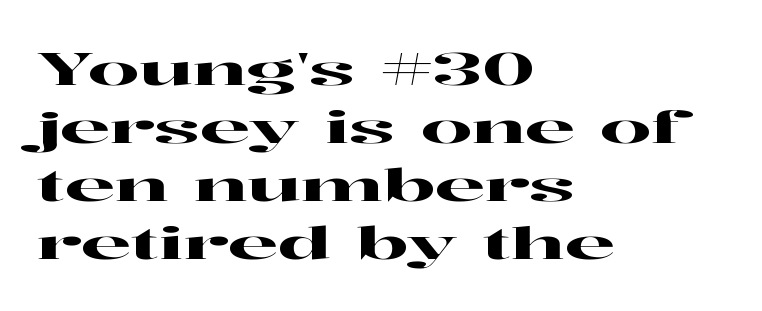
Q: Is the text italic (slanted)? A: No, it is upright.
Q: Is the typeface a serif or a sans-serif typeface? A: Serif.
Q: Is the text underlined? A: No.
Q: How is the paragraph aligned? A: Left-aligned.
Q: Is the spacing between letters normal or unusually wide? A: Normal.
Q: Is the spacing between lines tight, normal or loose? A: Normal.
Q: Width (condensed, normal, or wide)? A: Wide.
Q: Stroke contrast? A: High.
Q: x-height? A: Medium.
Q: Monospaced? A: No.
